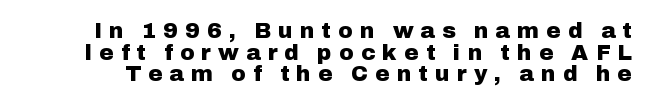
The image shows 22 px bold type, upright; set tight line spacing (0.98x), unusually wide letter spacing (+0.32 em), not underlined.
